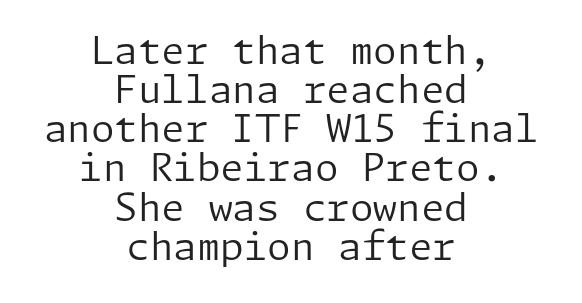
Q: Is the text bold? A: No.
Q: Is the text italic (slanted)? A: No, it is upright.
Q: Is the typeface a serif or a sans-serif typeface? A: Sans-serif.
Q: Is the text underlined? A: No.
Q: How is the paragraph aligned? A: Centered.
Q: Is the spacing between letters normal or unusually wide? A: Normal.
Q: Is the spacing between lines tight, normal or loose? A: Tight.
Q: Width (condensed, normal, or wide)? A: Normal.
Q: Stroke contrast? A: Low.
Q: x-height? A: Medium.
